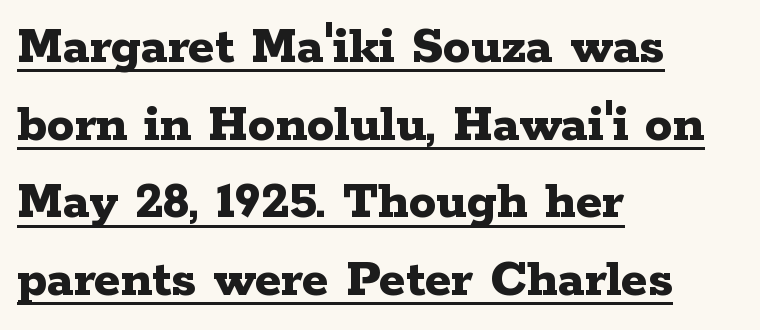
{"serif": "yes", "italic": "no", "bold": "yes", "weight": "bold", "width": "wide", "stroke_contrast": "low", "x_height": "medium", "monospaced": "no", "underline": "yes", "align": "left", "line_spacing": "normal", "line_spacing_ratio": 1.41, "letter_spacing": "normal", "letter_spacing_em": 0.0, "glyph_px": 55}
